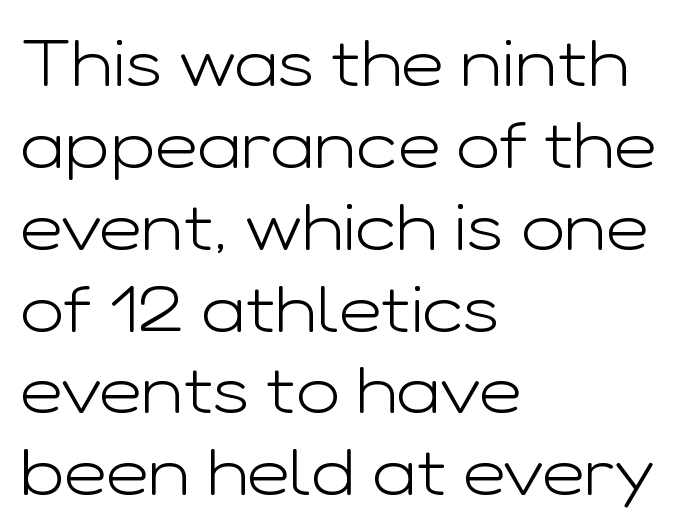
Q: Is the text bold? A: No.
Q: Is the text italic (slanted)? A: No, it is upright.
Q: Is the typeface a serif or a sans-serif typeface? A: Sans-serif.
Q: Is the text underlined? A: No.
Q: How is the paragraph aligned? A: Left-aligned.
Q: Is the spacing between letters normal or unusually wide? A: Normal.
Q: Width (condensed, normal, or wide)? A: Wide.
Q: Stroke contrast? A: Low.
Q: x-height? A: Medium.
Q: Monospaced? A: No.
